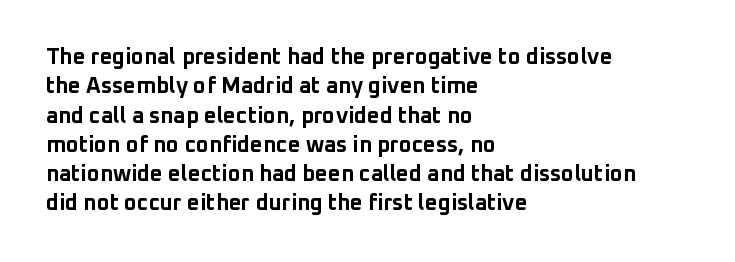
{"italic": "no", "bold": "yes", "underline": "no", "align": "left", "line_spacing": "normal", "line_spacing_ratio": 1.33, "letter_spacing": "normal", "letter_spacing_em": 0.0, "glyph_px": 22}
